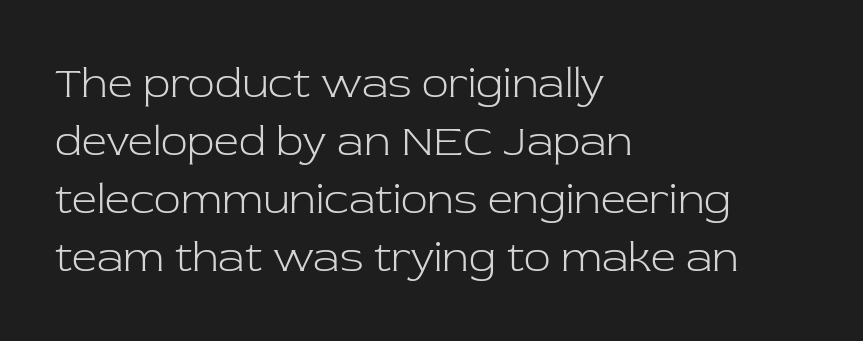
This rendering uses left alignment, leaving the right contour irregular. Posture: straight, roman, zero tilt. The horizontal fit of the characters is conventional and even. The weight tops out at a normal text grade.
